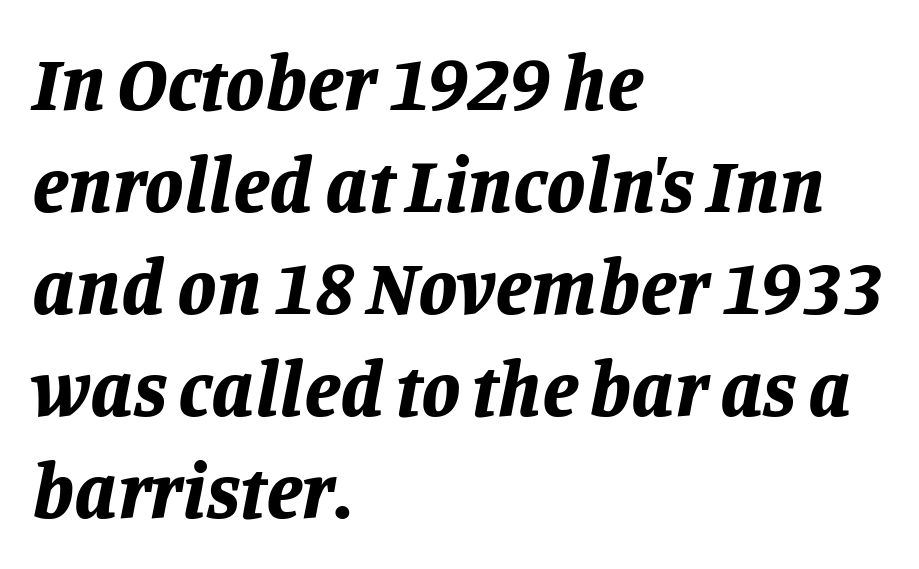
Slant detected: the letters are inclined. Horizontal alignment here is leftward, the default for most running prose. Vertical spacing — default. This rendering features lettering with no underline.
